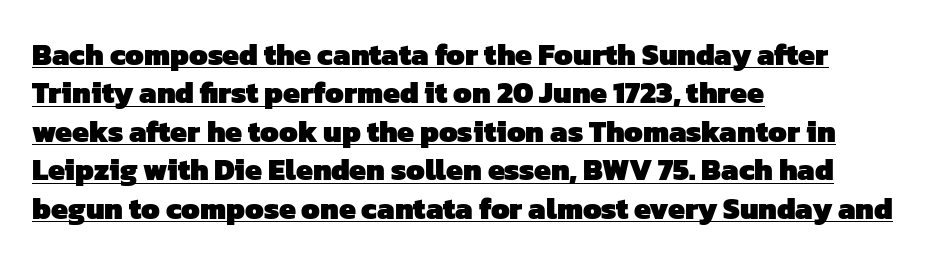
The rendering uses the underline text-decoration. A typesetter would call this leading conventional body-copy spacing. Are there feet on the stems? There aren't — it's a sans. This rendering uses left alignment, leaving the right contour irregular. The rendering uses natural spacing where letterforms have individual widths.
